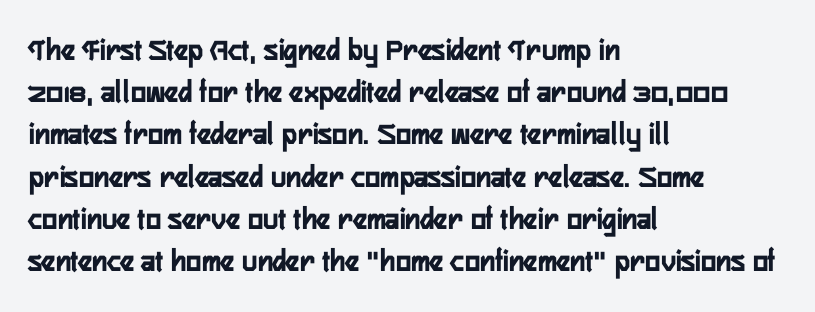
{"serif": "no", "italic": "no", "width": "condensed", "stroke_contrast": "low", "x_height": "medium", "monospaced": "no", "underline": "no", "align": "left", "line_spacing": "normal", "line_spacing_ratio": 1.32, "letter_spacing": "normal", "letter_spacing_em": 0.0, "glyph_px": 32}
